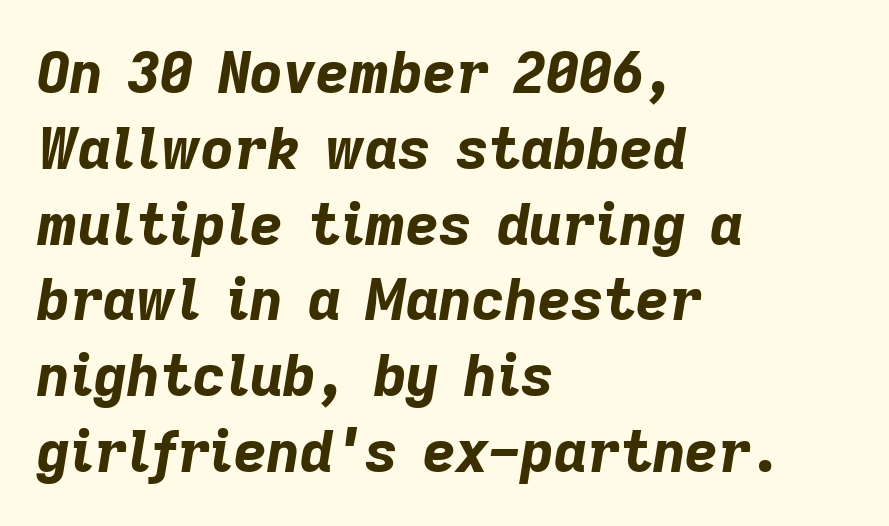
Tracking here is standard; glyphs follow each other at the usual distance. Character widths vary here, with narrow letters taking less room than wide ones. If you drew a ruler down the left edge, every line would touch it. Italic: yes, the glyphs are oblique. In terms of leading, this rendering sits right in the middle.
